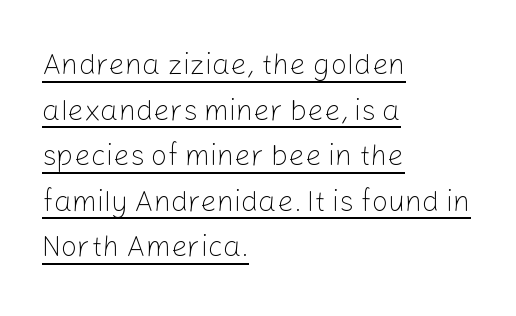
The image shows 29 px light sans-serif type, upright; set left-aligned, normal line spacing (1.57x), normal letter spacing, underlined; low stroke contrast and a medium x-height.
